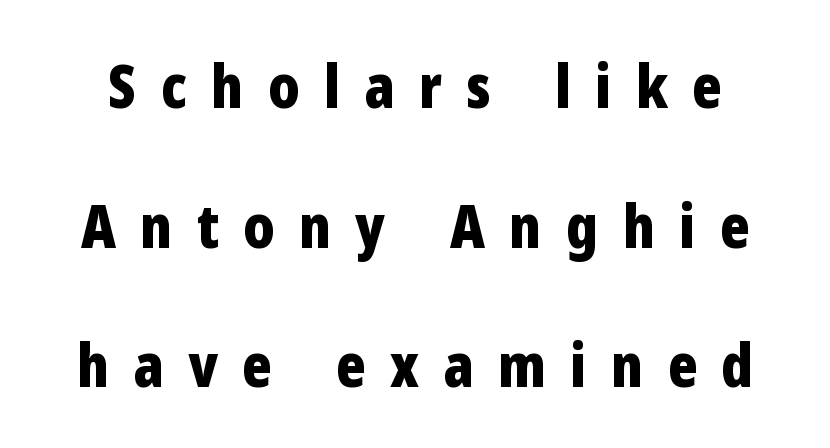
{"serif": "no", "italic": "no", "bold": "yes", "weight": "bold", "width": "condensed", "stroke_contrast": "low", "x_height": "medium", "monospaced": "no", "underline": "no", "line_spacing": "loose", "line_spacing_ratio": 2.29, "letter_spacing": "wide", "letter_spacing_em": 0.4, "glyph_px": 61}
